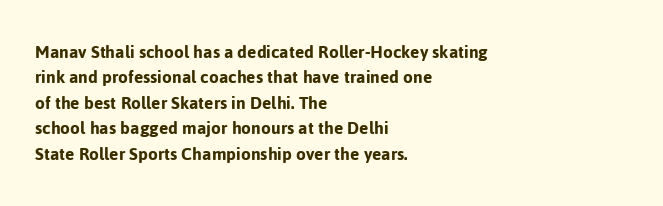
Q: Is the text italic (slanted)? A: No, it is upright.
Q: Is the text underlined? A: No.
Q: How is the paragraph aligned? A: Left-aligned.
Q: Is the spacing between letters normal or unusually wide? A: Normal.
Q: Is the spacing between lines tight, normal or loose? A: Normal.
